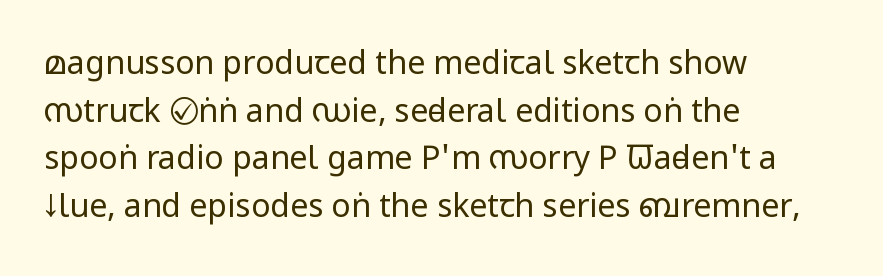
Q: Is the text bold? A: No.
Q: Is the text italic (slanted)? A: No, it is upright.
Q: Is the typeface a serif or a sans-serif typeface? A: Sans-serif.
Q: Is the text underlined? A: No.
Q: How is the paragraph aligned? A: Left-aligned.
Q: Is the spacing between letters normal or unusually wide? A: Normal.
Q: Is the spacing between lines tight, normal or loose? A: Normal.
Q: Width (condensed, normal, or wide)? A: Condensed.
Q: Stroke contrast? A: Low.
Q: x-height? A: Large.
Q: Monospaced? A: No.
